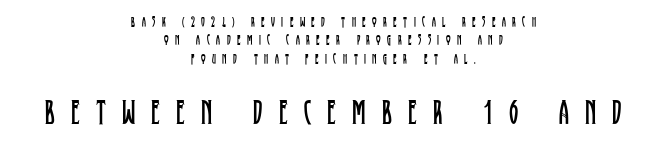
The image shows 35 px regular-weight, condensed serif type, upright; set centered, normal line spacing (1.32x), unusually wide letter spacing (+0.46 em), not underlined; the second (bottom) block is 2.5x larger; low stroke contrast and a large x-height.
